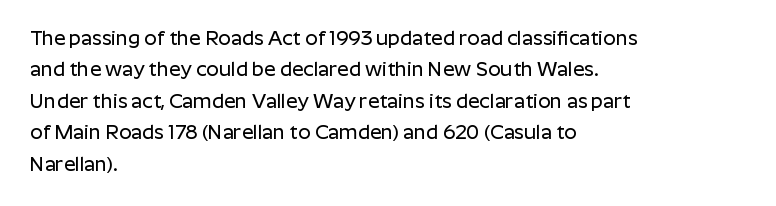
{"italic": "no", "underline": "no", "align": "left", "line_spacing": "normal", "line_spacing_ratio": 1.57, "letter_spacing": "normal", "letter_spacing_em": 0.0, "glyph_px": 20}
